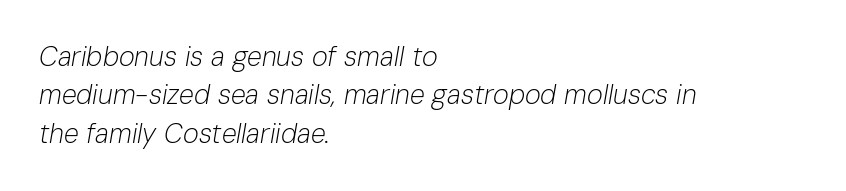
The image shows 27 px text type, italic (leaning right); set left-aligned, normal line spacing (1.42x), normal letter spacing, not underlined.
